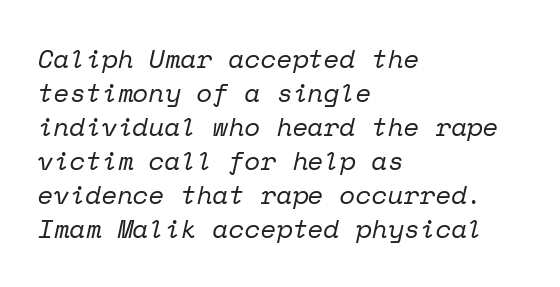
Q: Is the text bold? A: No.
Q: Is the text italic (slanted)? A: Yes, it leans right by about 12 degrees.
Q: Is the text underlined? A: No.
Q: How is the paragraph aligned? A: Left-aligned.
Q: Is the spacing between letters normal or unusually wide? A: Normal.
Q: Is the spacing between lines tight, normal or loose? A: Normal.
